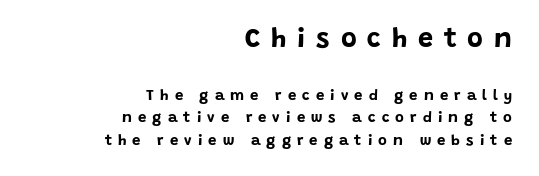
The image shows 27 px bold type, upright; set right-aligned, normal line spacing (1.49x), unusually wide letter spacing (+0.4 em), not underlined; the first (top) block is 1.8x larger.
